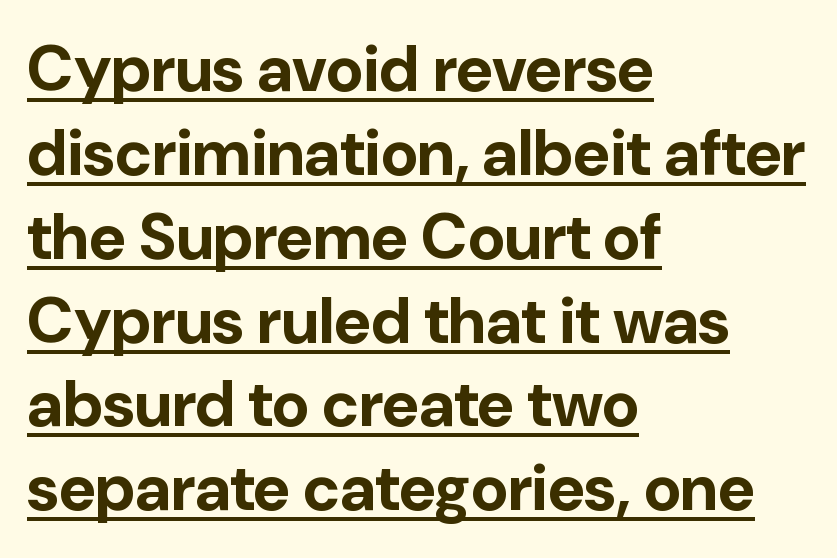
The image shows 64 px bold sans-serif type, upright; set left-aligned, normal line spacing (1.31x), normal letter spacing, underlined; low stroke contrast and a medium x-height.
